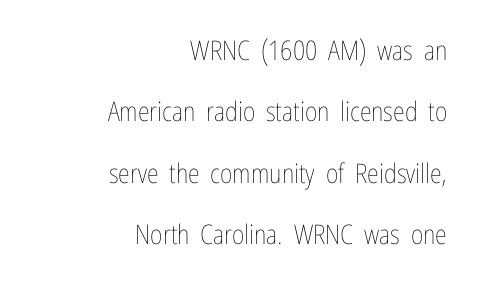
The image shows 27 px text type, upright; set right-aligned, loose line spacing (2.27x), normal letter spacing, not underlined.
